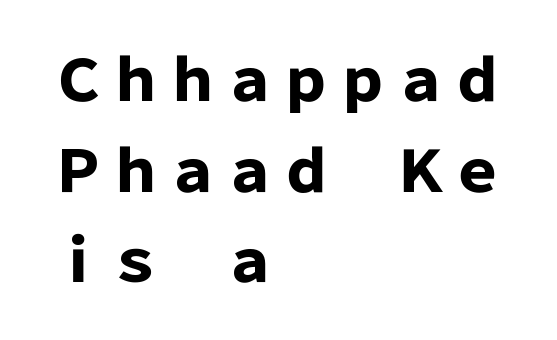
{"serif": "no", "italic": "no", "bold": "yes", "weight": "heavy", "width": "normal", "stroke_contrast": "low", "x_height": "medium", "monospaced": "no", "underline": "no", "align": "left", "line_spacing": "normal", "line_spacing_ratio": 1.59, "letter_spacing": "normal", "letter_spacing_em": 0.0, "glyph_px": 57}
